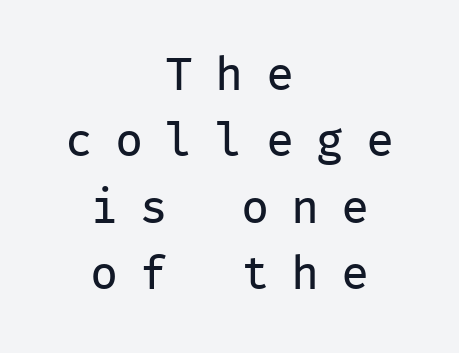
The image shows 47 px regular-weight sans-serif type, upright, monospaced; set centered, normal line spacing (1.41x), unusually wide letter spacing (+0.47 em), not underlined; low stroke contrast and a medium x-height.
